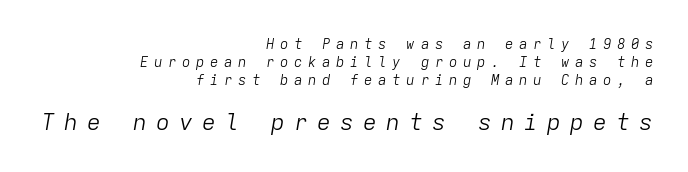
Q: Is the text bold? A: No.
Q: Is the text italic (slanted)? A: Yes, it leans right by about 9 degrees.
Q: Is the text underlined? A: No.
Q: How is the paragraph aligned? A: Right-aligned.
Q: Is the spacing between letters normal or unusually wide? A: Unusually wide.
Q: Is the spacing between lines tight, normal or loose? A: Normal.
Q: Which block of text is set in a larger size, the first (top) or the second (bottom)? A: The second (bottom) one.
